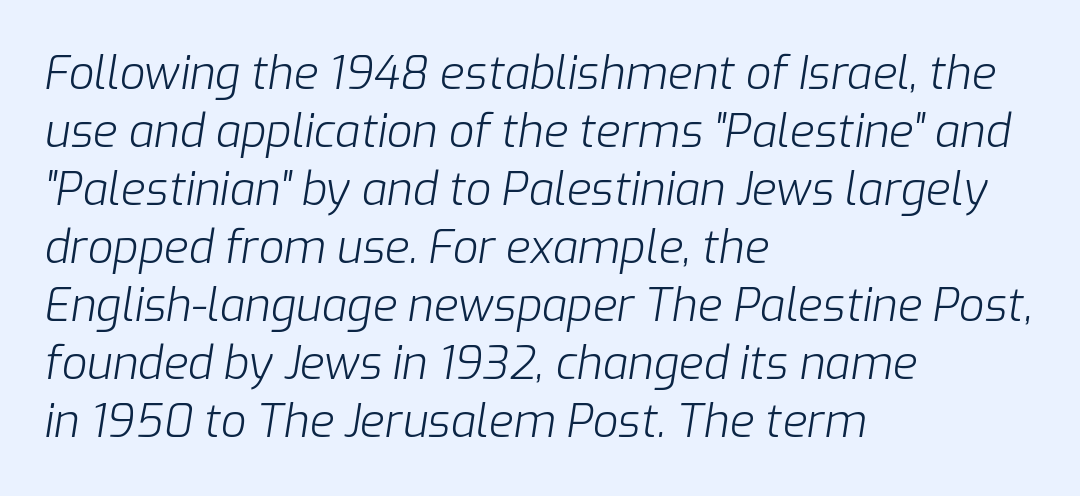
{"italic": "yes", "lean": "right", "slant_degrees": 9, "bold": "no", "weight": "light", "width": "normal", "stroke_contrast": "low", "x_height": "medium", "monospaced": "no", "underline": "no", "align": "left", "line_spacing": "normal", "line_spacing_ratio": 1.29, "letter_spacing": "normal", "letter_spacing_em": 0.0, "glyph_px": 45}
